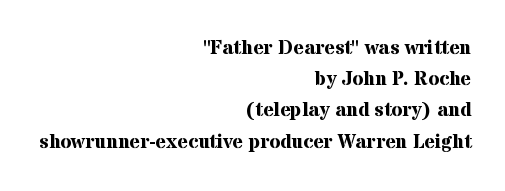
The image shows 20 px bold type, upright; set right-aligned, normal line spacing (1.56x), normal letter spacing, not underlined.
